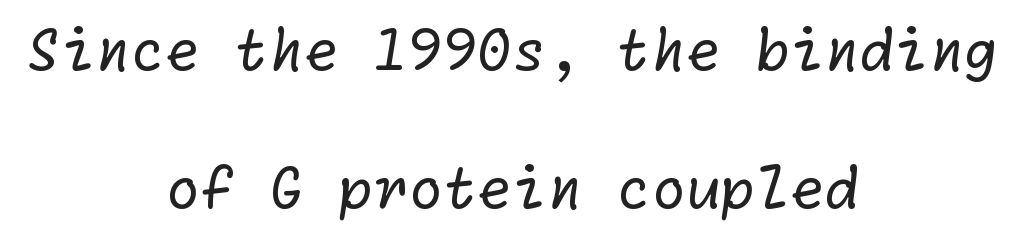
{"serif": "no", "bold": "no", "weight": "regular", "width": "normal", "stroke_contrast": "low", "x_height": "medium", "underline": "no", "align": "center", "line_spacing": "loose", "line_spacing_ratio": 2.47, "letter_spacing": "normal", "letter_spacing_em": 0.0, "glyph_px": 56}
